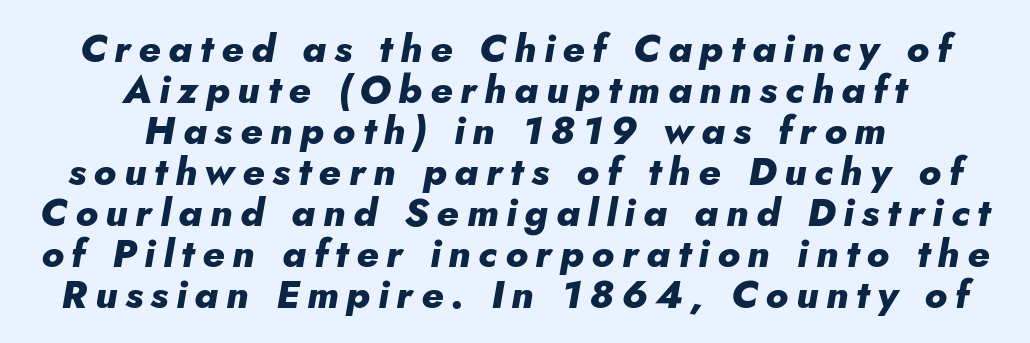
Q: Is the text bold? A: Yes.
Q: Is the text italic (slanted)? A: Yes, it leans right by about 10 degrees.
Q: Is the text underlined? A: No.
Q: How is the paragraph aligned? A: Centered.
Q: Is the spacing between letters normal or unusually wide? A: Unusually wide.
Q: Is the spacing between lines tight, normal or loose? A: Tight.
Q: Width (condensed, normal, or wide)? A: Normal.
Q: Stroke contrast? A: Low.
Q: x-height? A: Small.
Q: Monospaced? A: No.
